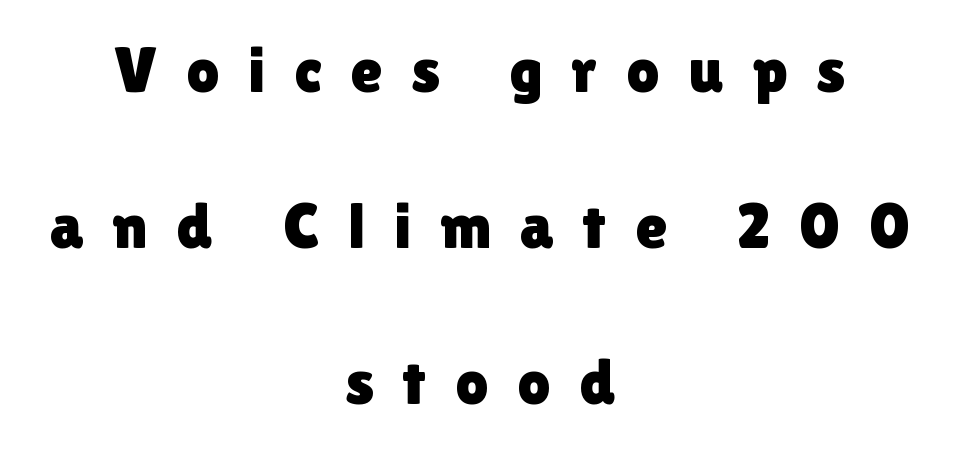
The image shows 65 px sans-serif type, upright; set centered, loose line spacing (2.4x), unusually wide letter spacing (+0.44 em), not underlined; a medium x-height.
